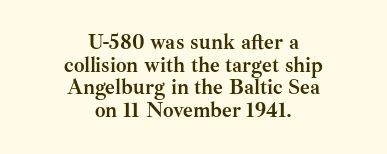
Each glyph is drawn with heavy, bold strokes. Glyph-to-glyph distance matches everyday printed text. This rendering features lettering with no underline. The passage shown stacks its lines with hardly any gap.
